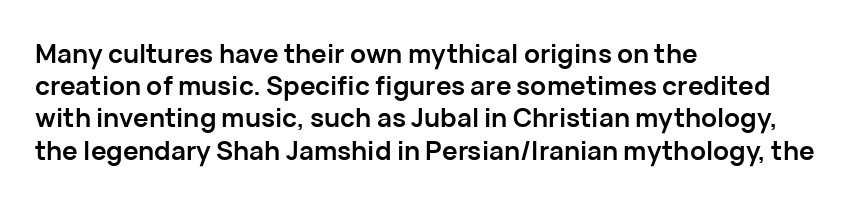
Descenders hang freely into open space. Rendered with straight, roman letterforms. The strokes are fattened all the way to bold. This rendering uses left alignment, leaving the right contour irregular.
